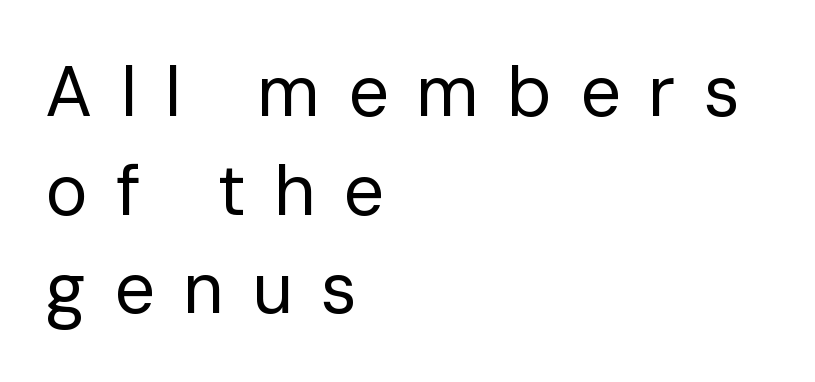
Q: Is the text bold? A: No.
Q: Is the text italic (slanted)? A: No, it is upright.
Q: Is the typeface a serif or a sans-serif typeface? A: Sans-serif.
Q: Is the text underlined? A: No.
Q: How is the paragraph aligned? A: Left-aligned.
Q: Is the spacing between letters normal or unusually wide? A: Unusually wide.
Q: Is the spacing between lines tight, normal or loose? A: Normal.
Q: Width (condensed, normal, or wide)? A: Normal.
Q: Stroke contrast? A: Low.
Q: x-height? A: Medium.
Q: Monospaced? A: No.
